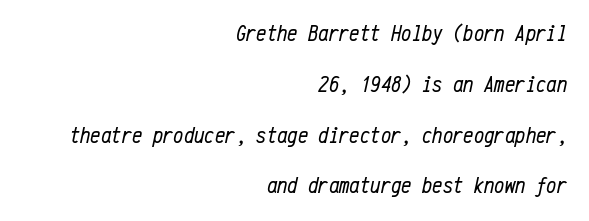
This sample uses plain, unmodified letter spacing. The designer dialed line spacing up above the default. The lettering tilts uniformly, giving the passage an italic look. The words here are not underlined. These glyphs show unthickened strokes, regular width or finer.
